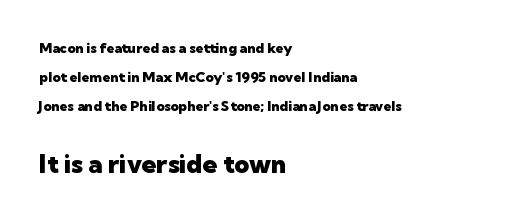
Q: Is the text bold? A: Yes.
Q: Is the text italic (slanted)? A: No, it is upright.
Q: Is the text underlined? A: No.
Q: How is the paragraph aligned? A: Left-aligned.
Q: Is the spacing between letters normal or unusually wide? A: Normal.
Q: Is the spacing between lines tight, normal or loose? A: Loose.
Q: Which block of text is set in a larger size, the first (top) or the second (bottom)? A: The second (bottom) one.
